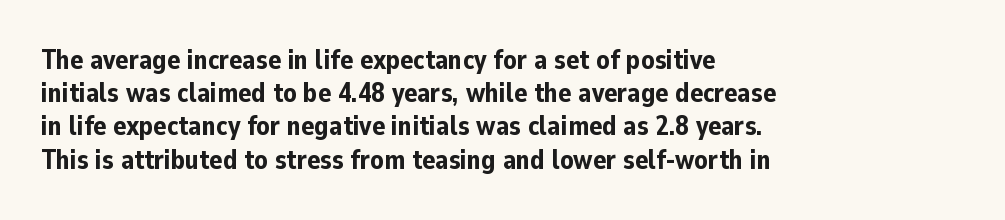
{"italic": "no", "bold": "yes", "underline": "no", "align": "left", "line_spacing_ratio": 1.23, "letter_spacing": "normal", "letter_spacing_em": 0.0, "glyph_px": 27}
